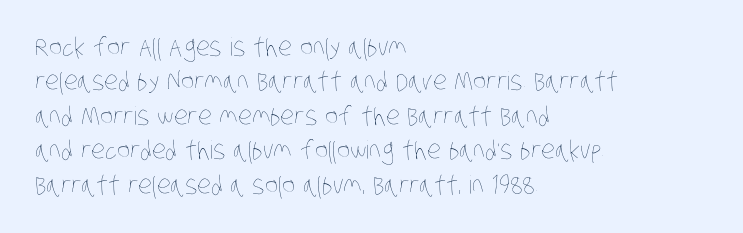
{"bold": "no", "underline": "no", "align": "left", "line_spacing": "normal", "line_spacing_ratio": 1.38, "letter_spacing": "normal", "letter_spacing_em": 0.0, "glyph_px": 25}
